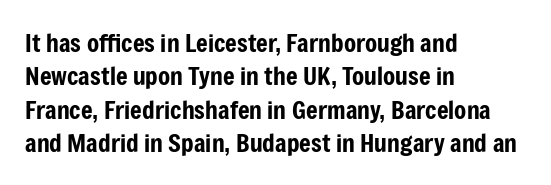
Q: Is the text italic (slanted)? A: No, it is upright.
Q: Is the text underlined? A: No.
Q: How is the paragraph aligned? A: Left-aligned.
Q: Is the spacing between letters normal or unusually wide? A: Normal.
Q: Is the spacing between lines tight, normal or loose? A: Normal.
